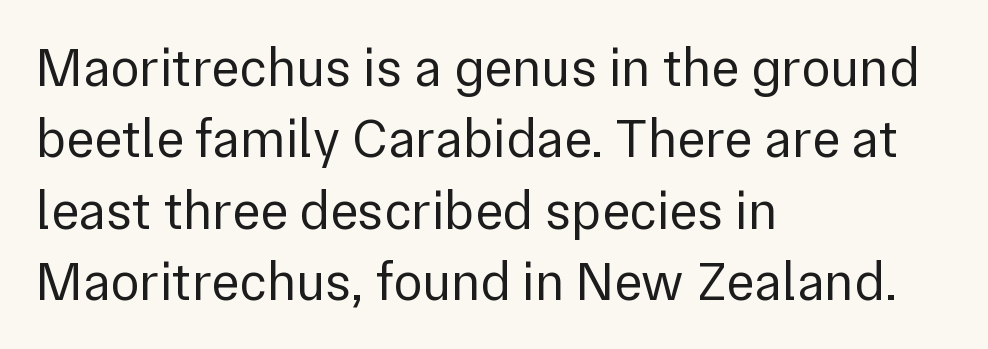
The block of text has a typical density, with ordinary space between rows. Is the type heavy? It reads as light-to-regular instead. The gap between lines stays unmarked. The face used here is rendered with its standard letterfit. Each letter keeps its own natural width here, so spacing adapts to shape.
